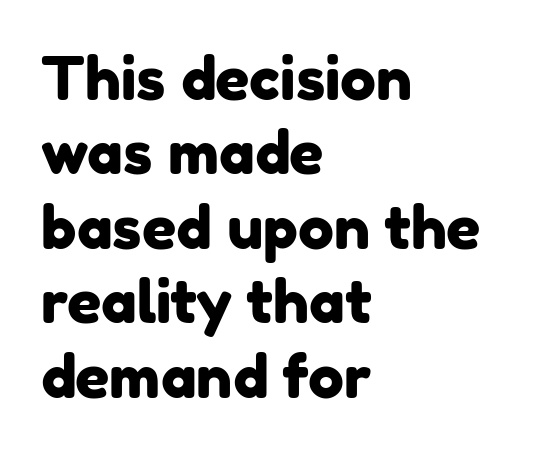
Q: Is the typeface a serif or a sans-serif typeface? A: Sans-serif.
Q: Is the text underlined? A: No.
Q: How is the paragraph aligned? A: Left-aligned.
Q: Is the spacing between letters normal or unusually wide? A: Normal.
Q: Width (condensed, normal, or wide)? A: Normal.
Q: Stroke contrast? A: Low.
Q: x-height? A: Medium.
Q: Monospaced? A: No.
